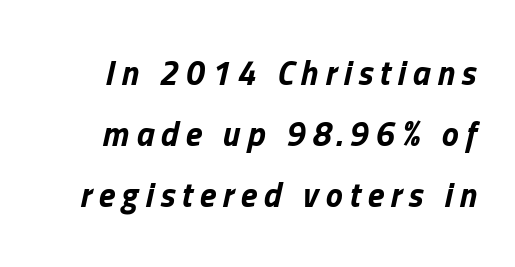
Q: Is the text bold? A: Yes.
Q: Is the text italic (slanted)? A: Yes, it leans right by about 13 degrees.
Q: Is the text underlined? A: No.
Q: Is the spacing between letters normal or unusually wide? A: Unusually wide.
Q: Width (condensed, normal, or wide)? A: Normal.
Q: Stroke contrast? A: Low.
Q: x-height? A: Medium.
Q: Monospaced? A: No.
